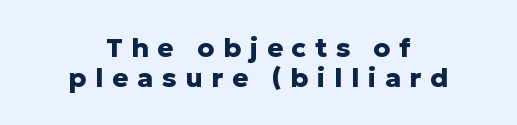
Q: Is the text bold? A: Yes.
Q: Is the text italic (slanted)? A: No, it is upright.
Q: Is the text underlined? A: No.
Q: How is the paragraph aligned? A: Centered.
Q: Is the spacing between letters normal or unusually wide? A: Unusually wide.
Q: Is the spacing between lines tight, normal or loose? A: Tight.
